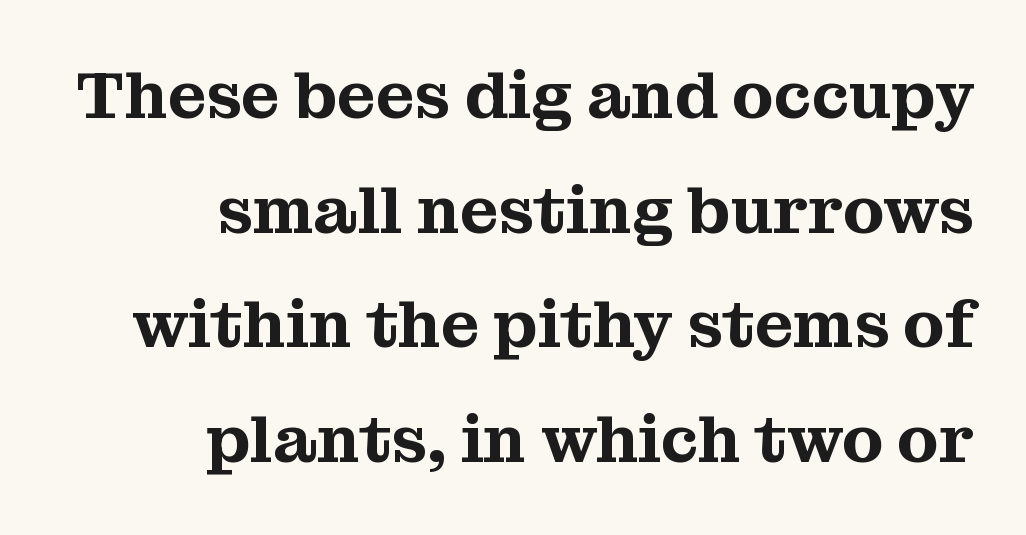
The image shows 67 px serif type, upright; set right-aligned, line spacing 1.71x, normal letter spacing, not underlined; medium stroke contrast and a medium x-height.
